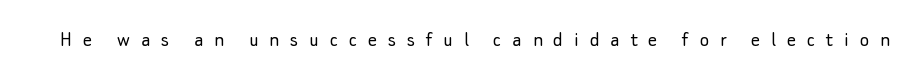
The image shows 22 px text type, upright; set unusually wide letter spacing (+0.5 em), not underlined.
